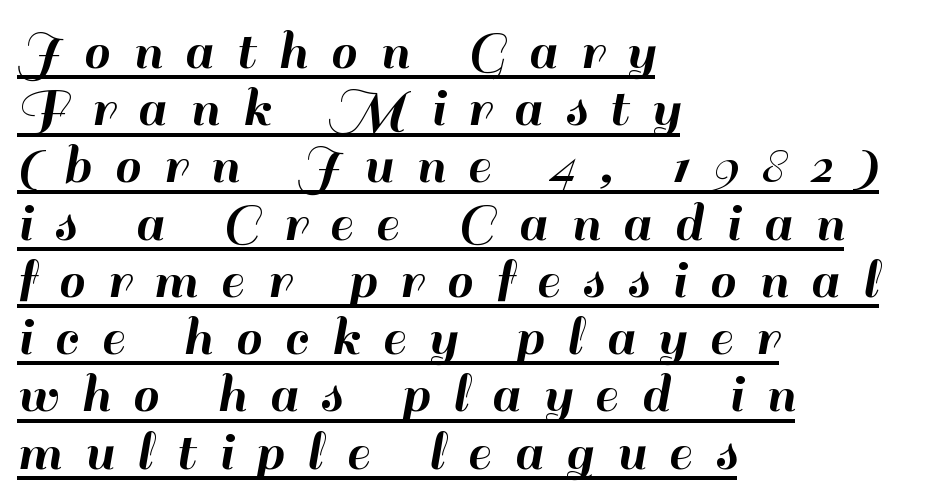
Q: Is the text italic (slanted)? A: Yes.
Q: Is the typeface a serif or a sans-serif typeface? A: Sans-serif.
Q: Is the text underlined? A: Yes.
Q: How is the paragraph aligned? A: Left-aligned.
Q: Is the spacing between letters normal or unusually wide? A: Unusually wide.
Q: Is the spacing between lines tight, normal or loose? A: Tight.
Q: Width (condensed, normal, or wide)? A: Normal.
Q: Stroke contrast? A: High.
Q: x-height? A: Small.
Q: Monospaced? A: No.
